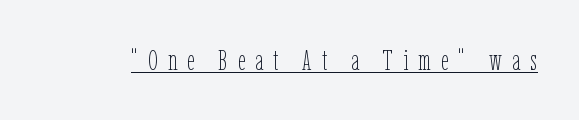
Think of a printed novel: that variable character pitch is what you see here. The gaps between neighbouring characters are conspicuously large. Do the letters lean? They stand straight. The letters look calm and open, with moderate or lighter stems. The lettering is marked with a stroke running underneath it.
